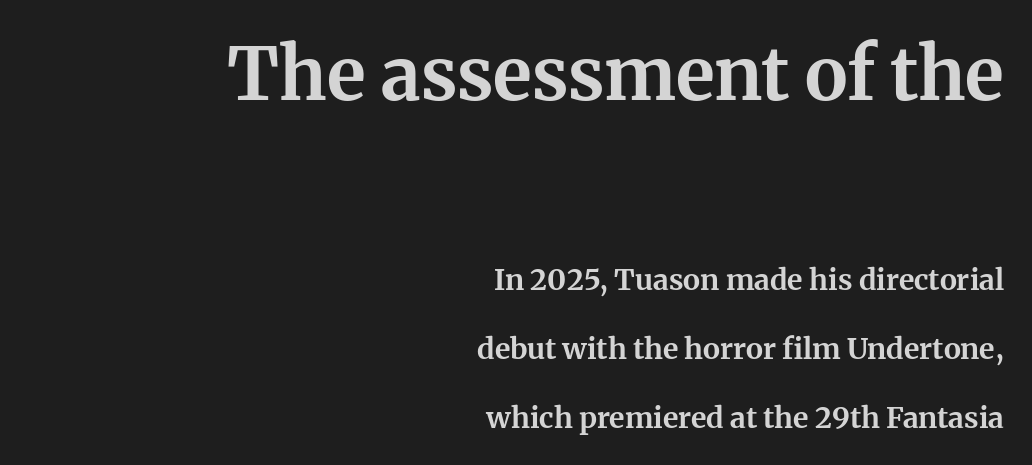
The text block is weighted toward the right margin, trailing off unevenly leftward. The font's upright variant was chosen for this text. The words here are not underlined. Unlike a clean sans, this face finishes its strokes with serifs.
